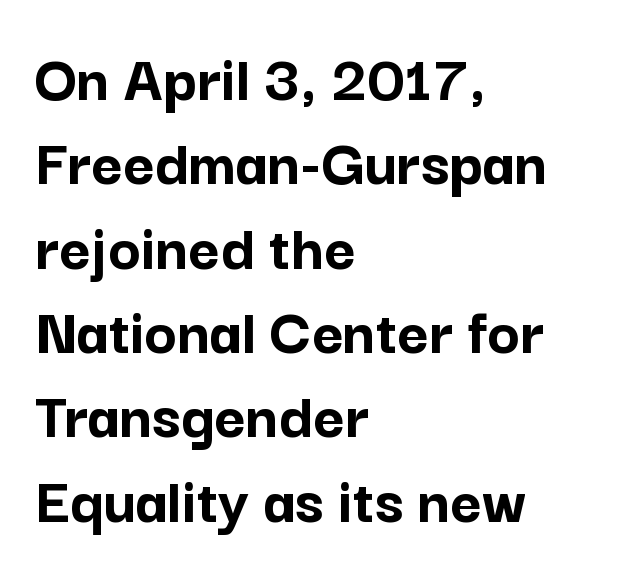
{"serif": "no", "italic": "no", "bold": "yes", "weight": "semibold", "width": "normal", "stroke_contrast": "low", "x_height": "medium", "monospaced": "no", "underline": "no", "align": "left", "line_spacing_ratio": 1.24, "letter_spacing": "normal", "letter_spacing_em": 0.0, "glyph_px": 68}
